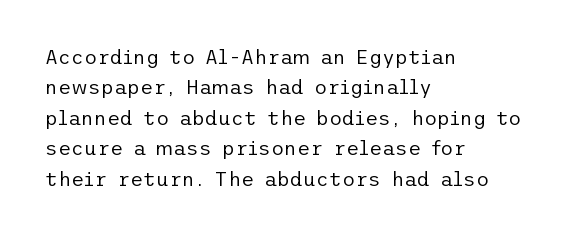
Q: Is the text bold? A: No.
Q: Is the text italic (slanted)? A: No, it is upright.
Q: Is the text underlined? A: No.
Q: How is the paragraph aligned? A: Left-aligned.
Q: Is the spacing between letters normal or unusually wide? A: Normal.
Q: Is the spacing between lines tight, normal or loose? A: Normal.
